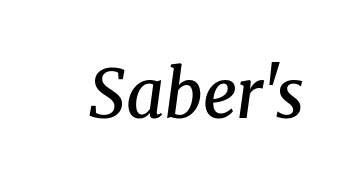
{"serif": "yes", "italic": "yes", "lean": "right", "slant_degrees": 8, "bold": "semi", "weight": "semibold", "width": "normal", "stroke_contrast": "medium", "x_height": "medium", "monospaced": "no", "underline": "no", "letter_spacing": "normal", "letter_spacing_em": 0.0, "glyph_px": 67}
